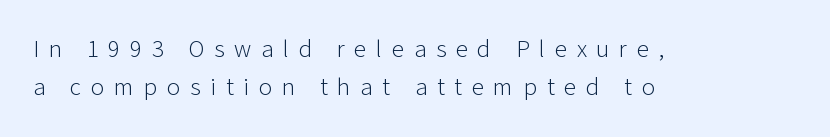
Nope, not italic — everything's standing straight. A light-to-regular cut is what we see here. Lines of text with bare space underneath. Quick note: interline space is typical. Substantial extra tracking has been applied to these lines. If you drew a ruler down the left edge, every line would touch it.
